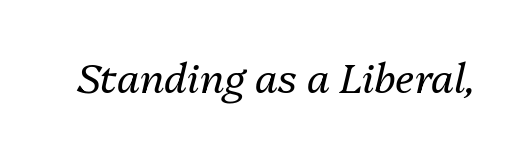
Q: Is the text bold? A: No.
Q: Is the text italic (slanted)? A: Yes, it leans right by about 13 degrees.
Q: Is the text underlined? A: No.
Q: Is the spacing between letters normal or unusually wide? A: Normal.
Q: Width (condensed, normal, or wide)? A: Normal.
Q: Stroke contrast? A: Medium.
Q: x-height? A: Medium.
Q: Monospaced? A: No.
